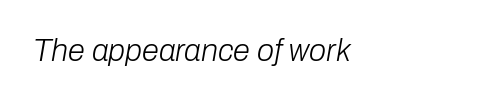
Varying glyph widths throughout — classic text-font behaviour. The letters sit at their default tracking, neither squeezed nor spread. Underline: absent. Vertical stems look standard width or narrower in stroke. If you drew a line through each stem, it would be angled.
